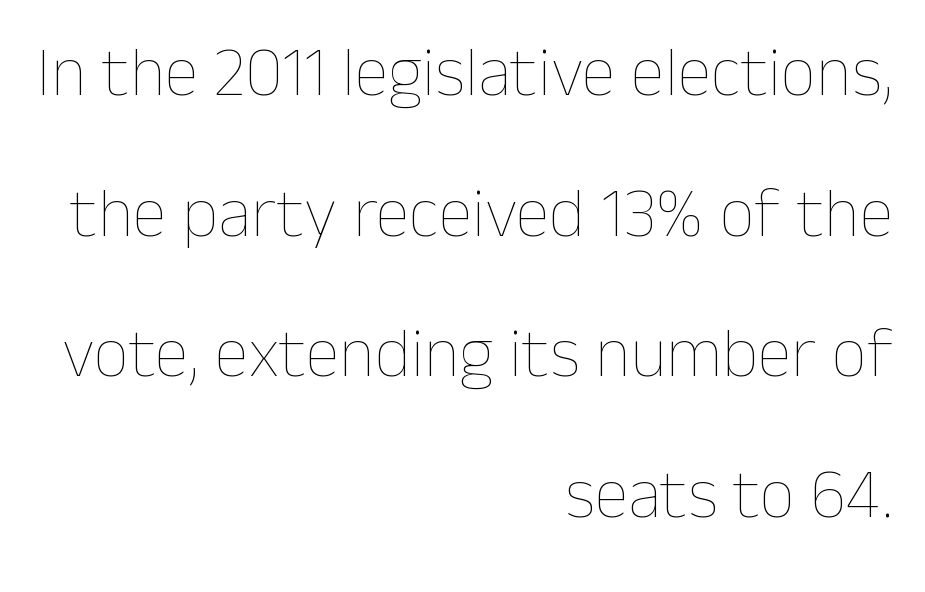
{"italic": "no", "bold": "no", "weight": "thin", "width": "normal", "stroke_contrast": "low", "x_height": "medium", "monospaced": "no", "underline": "no", "align": "right", "line_spacing": "loose", "line_spacing_ratio": 2.01, "letter_spacing": "normal", "letter_spacing_em": 0.0, "glyph_px": 70}
